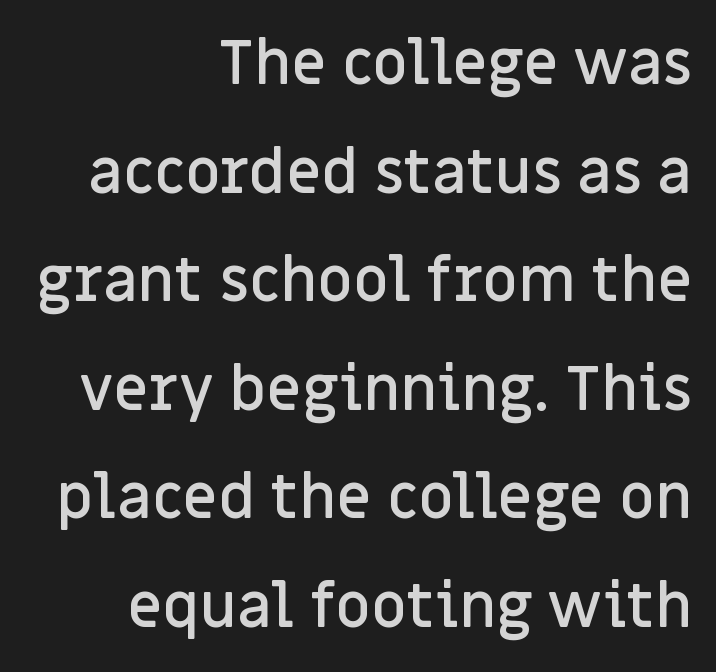
{"serif": "no", "italic": "no", "bold": "semi", "weight": "semibold", "width": "normal", "stroke_contrast": "low", "x_height": "large", "monospaced": "no", "underline": "no", "align": "right", "line_spacing_ratio": 1.78, "letter_spacing": "normal", "letter_spacing_em": 0.0, "glyph_px": 61}
